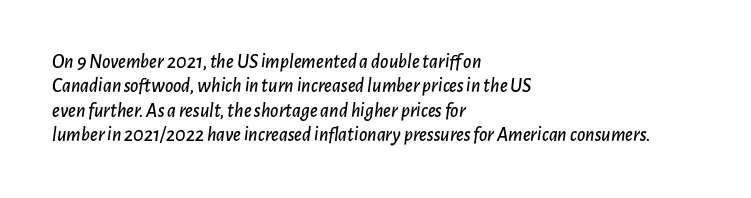
The image shows 20 px text type, italic (leaning right); set left-aligned, line spacing 1.22x, normal letter spacing, not underlined.
